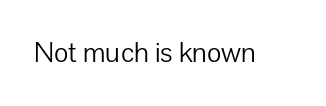
Q: Is the text bold? A: No.
Q: Is the text italic (slanted)? A: No, it is upright.
Q: Is the typeface a serif or a sans-serif typeface? A: Sans-serif.
Q: Is the text underlined? A: No.
Q: Is the spacing between letters normal or unusually wide? A: Normal.
Q: Width (condensed, normal, or wide)? A: Normal.
Q: Stroke contrast? A: Low.
Q: x-height? A: Medium.
Q: Monospaced? A: No.
